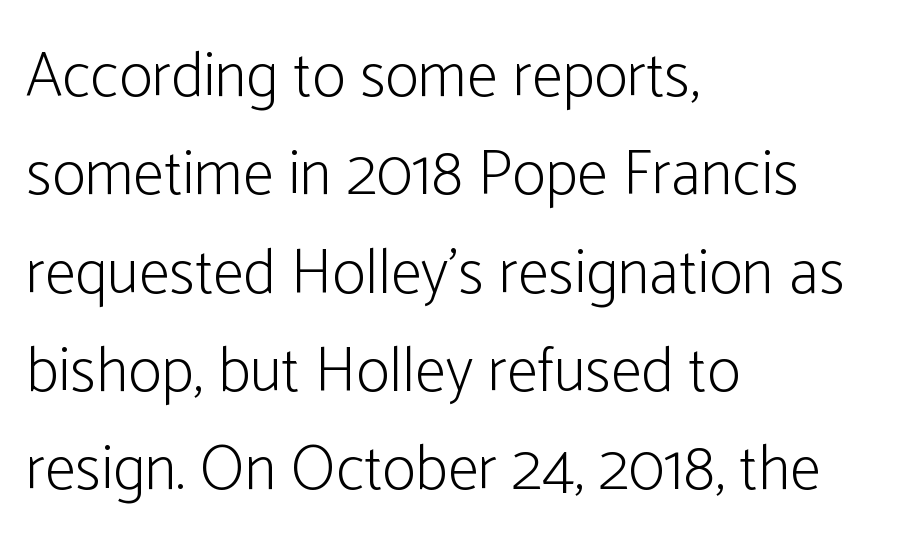
The image shows 63 px light, condensed sans-serif type, upright; set left-aligned, normal line spacing (1.56x), normal letter spacing, not underlined; low stroke contrast and a medium x-height.
